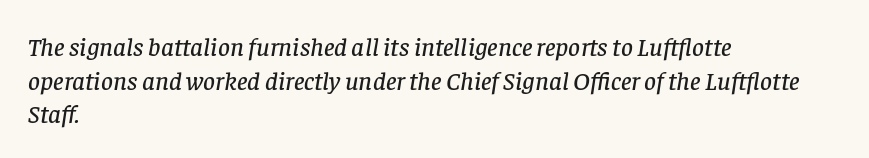
The image shows 26 px text type, italic (leaning right); set left-aligned, normal line spacing (1.29x), normal letter spacing, not underlined.
